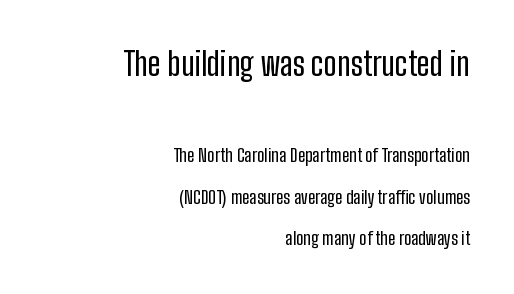
Type without underlining. This rendering uses right alignment, leaving the left contour irregular. Two sizes are in play, and the larger belongs to the first block. The characters display no serif detailing; their extremities are plain. Note the varied advance widths — an 'i' is clearly narrower than an 'm'.
